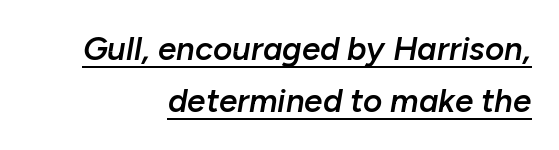
Q: Is the text bold? A: Semi-bold.
Q: Is the text italic (slanted)? A: Yes, it leans right by about 10 degrees.
Q: Is the text underlined? A: Yes.
Q: How is the paragraph aligned? A: Right-aligned.
Q: Is the spacing between letters normal or unusually wide? A: Normal.
Q: Is the spacing between lines tight, normal or loose? A: Normal.
Q: Width (condensed, normal, or wide)? A: Normal.
Q: Stroke contrast? A: Low.
Q: x-height? A: Medium.
Q: Monospaced? A: No.
